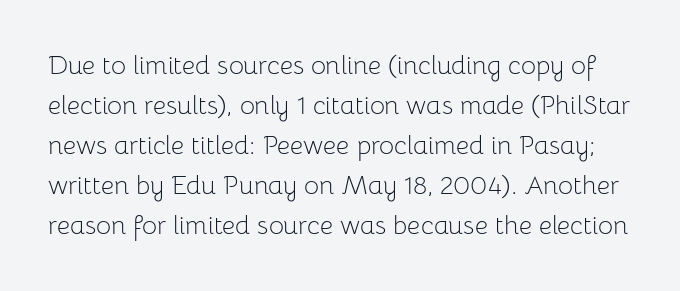
{"italic": "no", "bold": "no", "underline": "no", "line_spacing": "normal", "line_spacing_ratio": 1.54, "letter_spacing": "normal", "letter_spacing_em": 0.0, "glyph_px": 26}
